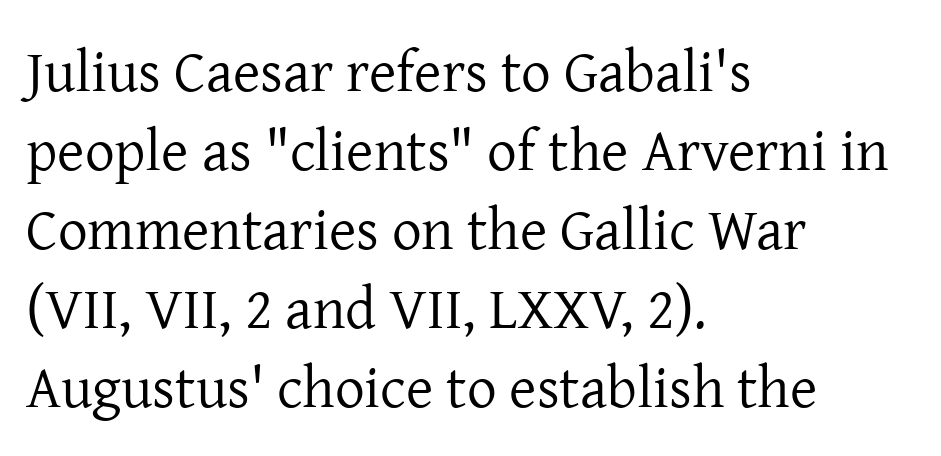
One-word summary of the alignment: left. Rule under the text: the space is simply empty. Examine the stroke ends and you'll spot serifs. The rendering keeps characters at their native spacing. Stroke mass is kept to a normal reading level or below. A normal amount of white space separates one row of letters from the next.
